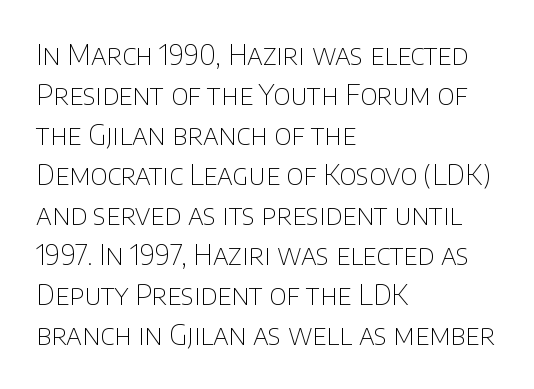
The rendering uses natural spacing where letterforms have individual widths. Stems and bowls with no extra thickness — not bold. The rendering shows plain stroke endings on the letterforms — a sans-serif design. The lettering stays uniformly vertical, giving the passage a roman look. The baseline area is clear. Standard letterfit; no display-style spreading of the glyphs.
